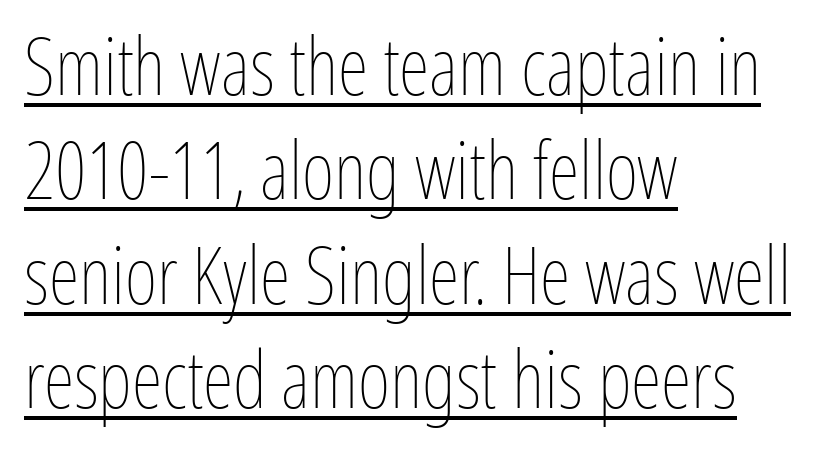
The image shows 79 px thin, condensed type, upright; set left-aligned, normal line spacing (1.32x), normal letter spacing, underlined; low stroke contrast and a medium x-height.
